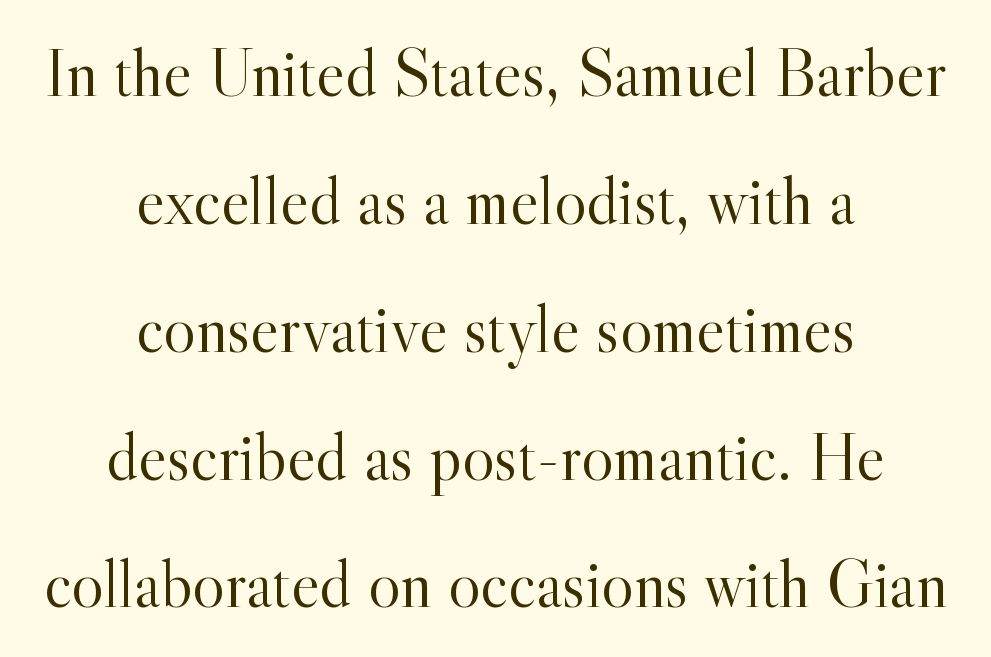
The image shows 68 px light serif type, upright; set centered, line spacing 1.88x, normal letter spacing, not underlined; a small x-height.
